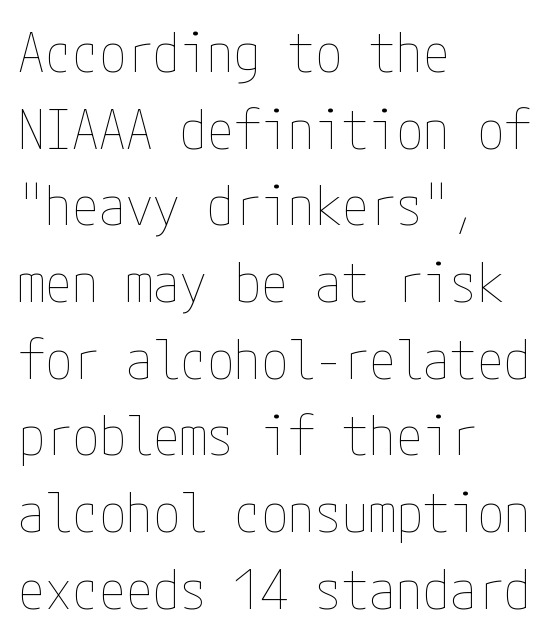
The image shows 54 px thin, condensed type, upright; set left-aligned, normal line spacing (1.42x), normal letter spacing, not underlined; low stroke contrast and a medium x-height.
